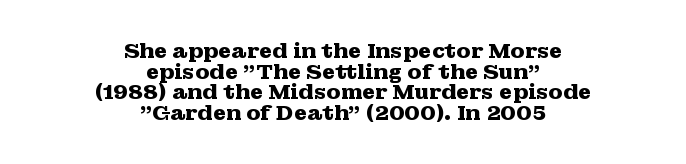
Q: Is the text bold? A: Yes.
Q: Is the text italic (slanted)? A: No, it is upright.
Q: Is the text underlined? A: No.
Q: How is the paragraph aligned? A: Centered.
Q: Is the spacing between letters normal or unusually wide? A: Normal.
Q: Is the spacing between lines tight, normal or loose? A: Tight.
